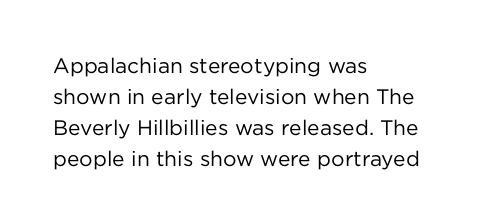
If you drew a line through each stem, it would be perfectly vertical. Leftover space on each line is placed entirely after the last word. The vertical gap from one line to the next is medium. The specimen omits any rule beneath the text block's lines.
